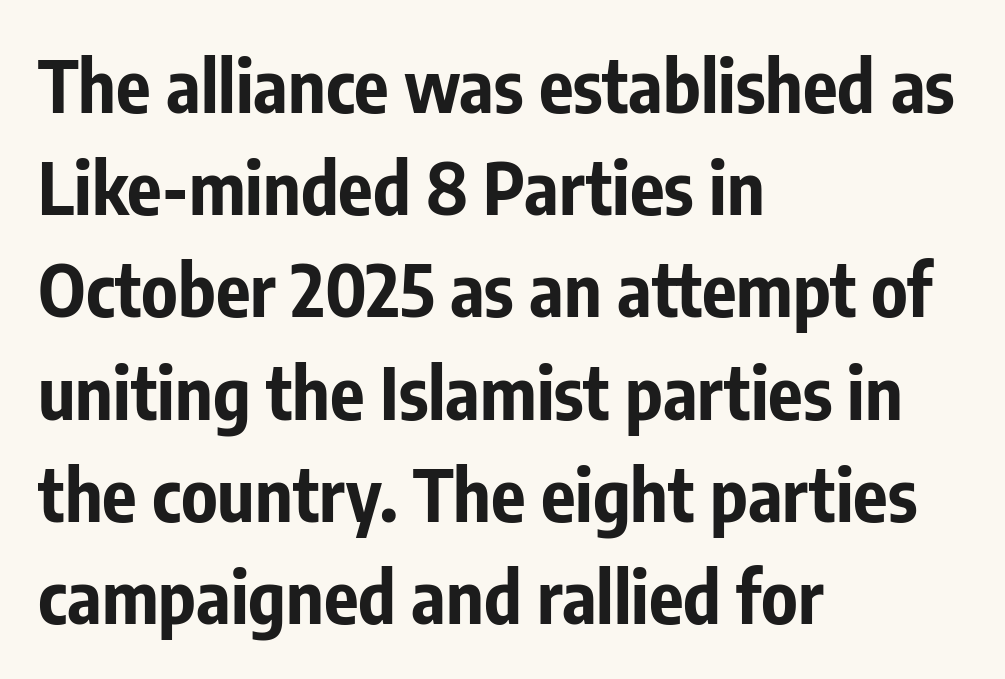
Vertically, the passage feels balanced, rows spaced as you'd expect. Default kerning and tracking; the words read as compact shapes. Serifs: no, the terminals of the letterforms are clean. Only glyphs here, with clear space below each row. Rendered with straight, roman letterforms.
